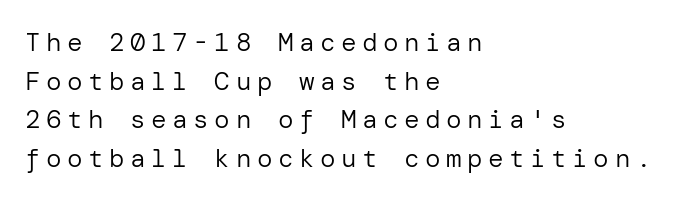
Q: Is the text bold? A: No.
Q: Is the text italic (slanted)? A: No, it is upright.
Q: Is the text underlined? A: No.
Q: How is the paragraph aligned? A: Left-aligned.
Q: Is the spacing between letters normal or unusually wide? A: Unusually wide.
Q: Is the spacing between lines tight, normal or loose? A: Normal.
